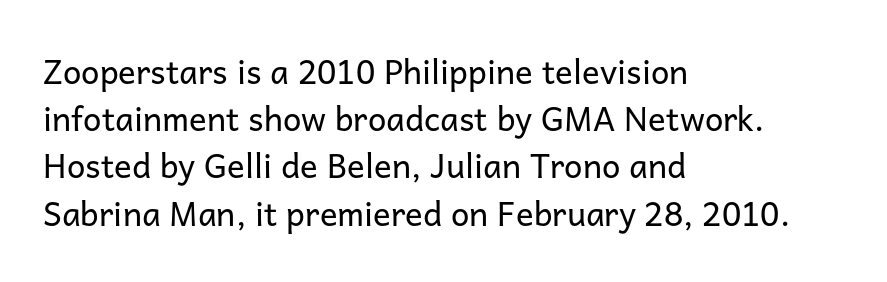
{"serif": "no", "italic": "no", "bold": "no", "weight": "regular", "width": "normal", "stroke_contrast": "low", "x_height": "medium", "monospaced": "no", "underline": "no", "align": "left", "line_spacing": "normal", "line_spacing_ratio": 1.43, "letter_spacing": "normal", "letter_spacing_em": 0.0, "glyph_px": 33}
